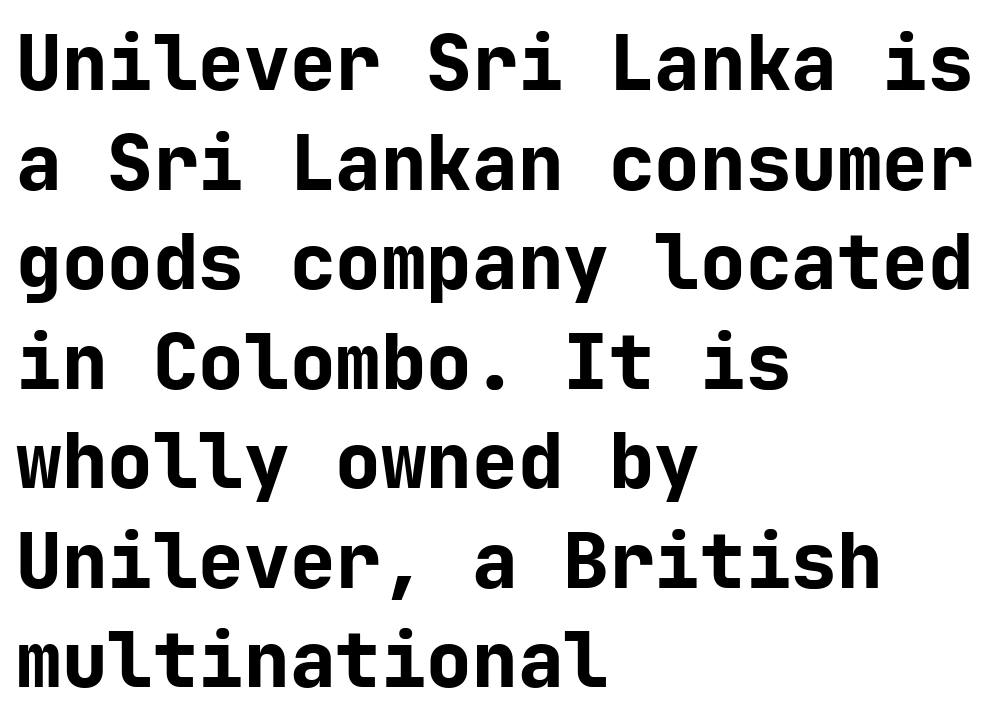
Q: Is the text bold? A: Yes.
Q: Is the text italic (slanted)? A: No, it is upright.
Q: Is the typeface a serif or a sans-serif typeface? A: Sans-serif.
Q: Is the text underlined? A: No.
Q: How is the paragraph aligned? A: Left-aligned.
Q: Is the spacing between letters normal or unusually wide? A: Normal.
Q: Is the spacing between lines tight, normal or loose? A: Normal.
Q: Width (condensed, normal, or wide)? A: Normal.
Q: Stroke contrast? A: Low.
Q: x-height? A: Medium.
Q: Monospaced? A: Yes.
